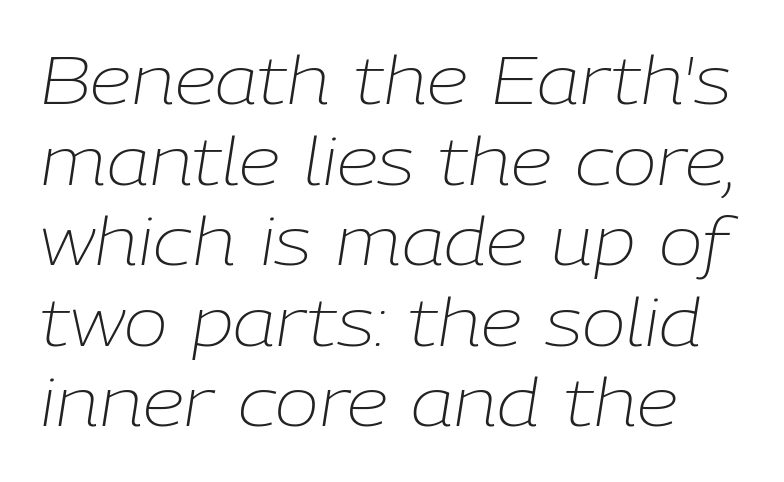
The image shows 66 px light type, italic (leaning right); set line spacing 1.22x, normal letter spacing, not underlined; low stroke contrast and a medium x-height.
